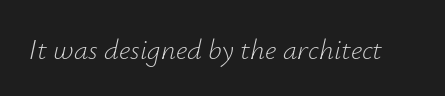
The font is comparable to plain body text, perhaps lighter. The space beneath each line is pristine and unruled. Posture: slanted. Short note: letters normally spaced. Think of a printed novel: that variable character pitch is what you see here.
